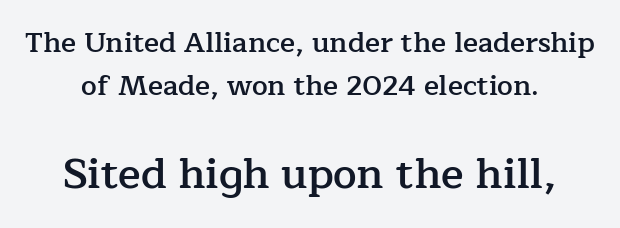
{"serif": "yes", "italic": "no", "bold": "semi", "weight": "semibold", "width": "normal", "stroke_contrast": "low", "x_height": "medium", "monospaced": "no", "underline": "no", "align": "center", "line_spacing": "normal", "line_spacing_ratio": 1.54, "letter_spacing": "normal", "letter_spacing_em": 0.0, "larger_block": "second", "size_ratio": 1.5, "glyph_px": 42}
